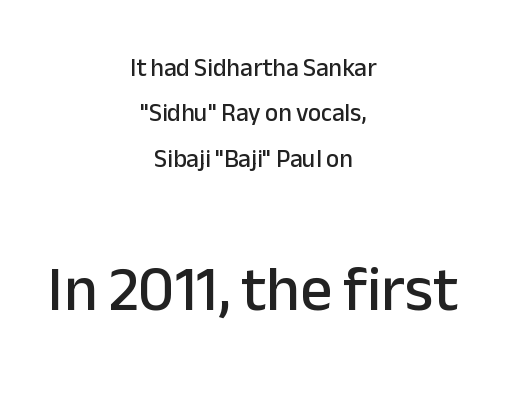
Rendered with straight, roman letterforms. Descenders hang freely into open space. These lines are rendered in a variable-pitch font. These two chunks differ in scale, with the bottom chunk taking the larger measure.
